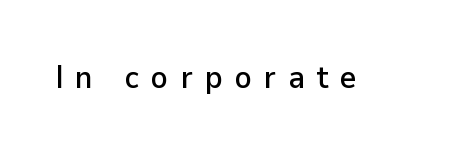
{"serif": "no", "italic": "no", "width": "normal", "stroke_contrast": "low", "x_height": "medium", "monospaced": "no", "underline": "no", "letter_spacing": "wide", "letter_spacing_em": 0.37, "glyph_px": 32}
